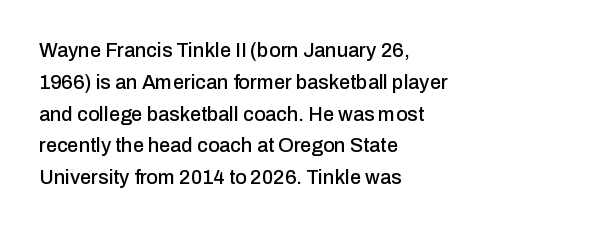
The image shows 20 px text type, upright; set left-aligned, normal line spacing (1.59x), normal letter spacing, not underlined.
